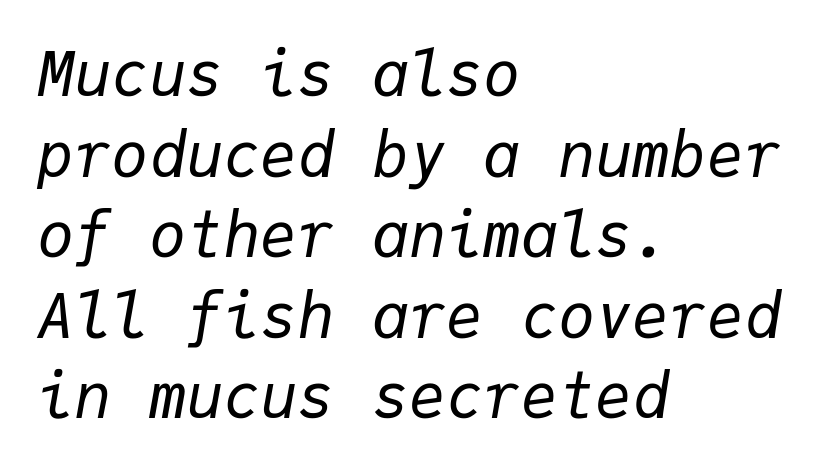
Q: Is the text bold? A: No.
Q: Is the text italic (slanted)? A: Yes, it leans right by about 9 degrees.
Q: Is the text underlined? A: No.
Q: How is the paragraph aligned? A: Left-aligned.
Q: Is the spacing between letters normal or unusually wide? A: Normal.
Q: Is the spacing between lines tight, normal or loose? A: Normal.
Q: Width (condensed, normal, or wide)? A: Normal.
Q: Stroke contrast? A: Low.
Q: x-height? A: Medium.
Q: Monospaced? A: Yes.
